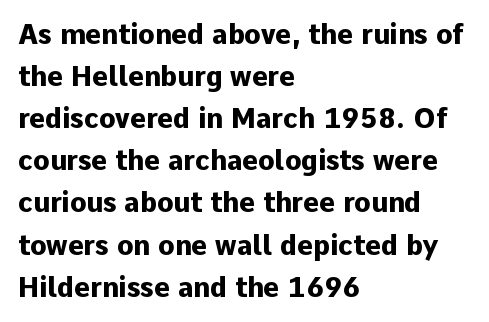
{"italic": "no", "bold": "yes", "underline": "no", "align": "left", "line_spacing": "normal", "line_spacing_ratio": 1.56, "letter_spacing": "normal", "letter_spacing_em": 0.0, "glyph_px": 27}
